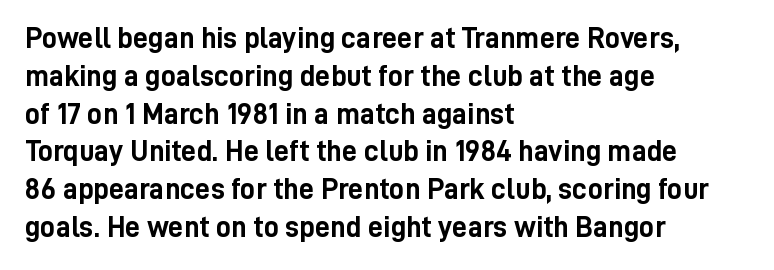
Bold? Absolutely — the strokes are thick and heavy. You could not count columns in this text — the font is proportionally spaced. A normal amount of white space separates one row of letters from the next. In terms of letterform style, serifs are entirely absent. Between one letter and the next there's only the usual sliver of space. The typesetter chose a ragged-right arrangement here.
